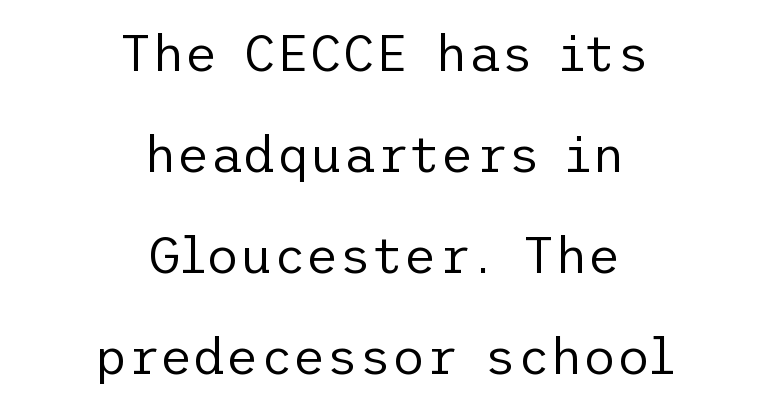
The letterforms sit at book weight or below. Italic? Not at all — the glyphs are vertical. In CSS terms this would be text-align: center. To sum up the face: it is a sans, with no serifs. Vertical spacing — loose.
